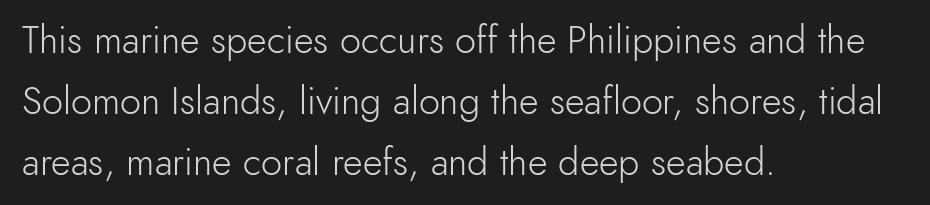
{"serif": "no", "italic": "no", "bold": "no", "weight": "light", "width": "normal", "x_height": "small", "monospaced": "no", "underline": "no", "align": "left", "line_spacing": "normal", "line_spacing_ratio": 1.6, "letter_spacing": "normal", "letter_spacing_em": 0.0, "glyph_px": 38}
